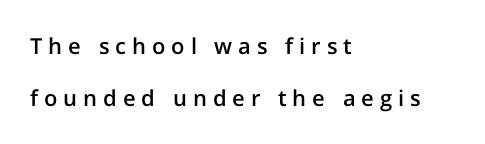
In terms of posture, this sample is upright. If you measured baseline to baseline, you'd find a long distance. All the whitespace from short lines collects on the right. Decoration check: the copy has no underline. Semibold letterforms, between regular and bold.
